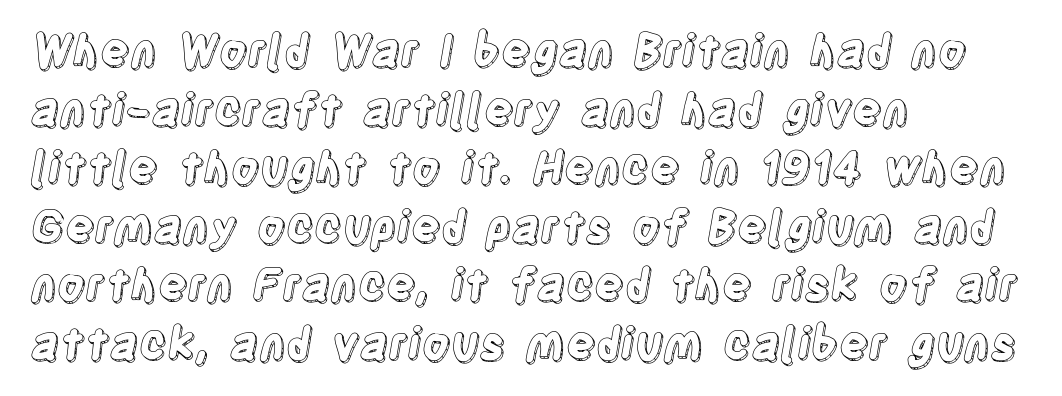
The image shows 44 px condensed type; set left-aligned, normal line spacing (1.33x), normal letter spacing, not underlined; a large x-height.
